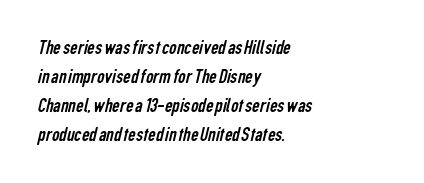
The image shows 21 px text type; set left-aligned, normal line spacing (1.38x), normal letter spacing, not underlined.
